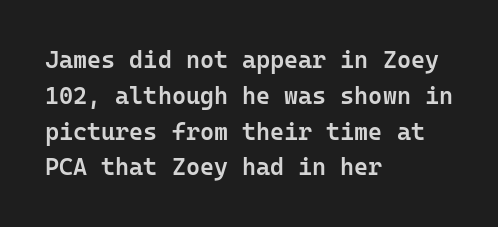
The image shows 24 px text type, upright; set left-aligned, normal line spacing (1.49x), normal letter spacing, not underlined.
